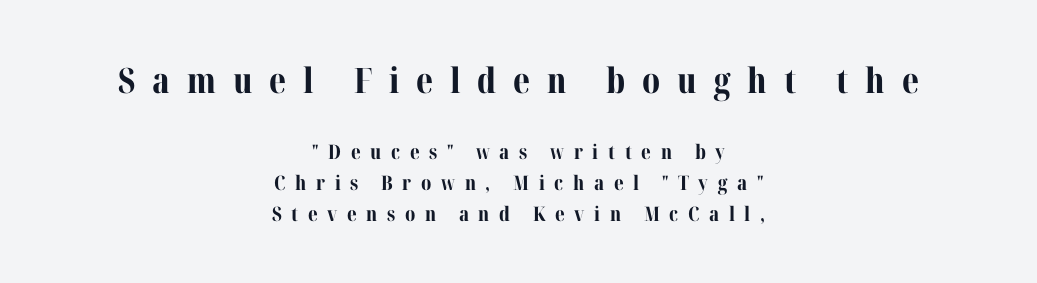
Q: Is the text bold? A: Yes.
Q: Is the text italic (slanted)? A: No, it is upright.
Q: Is the typeface a serif or a sans-serif typeface? A: Serif.
Q: Is the text underlined? A: No.
Q: How is the paragraph aligned? A: Centered.
Q: Is the spacing between letters normal or unusually wide? A: Unusually wide.
Q: Is the spacing between lines tight, normal or loose? A: Normal.
Q: Which block of text is set in a larger size, the first (top) or the second (bottom)? A: The first (top) one.
Q: Width (condensed, normal, or wide)? A: Normal.
Q: Stroke contrast? A: Medium.
Q: x-height? A: Medium.
Q: Monospaced? A: No.
